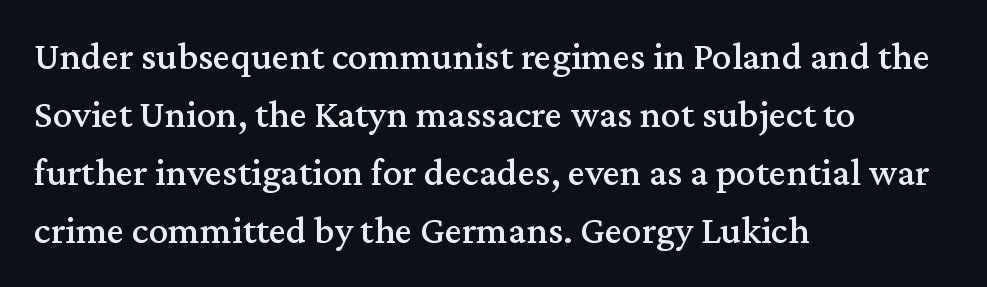
The image shows 39 px serif type, upright; set left-aligned, normal line spacing (1.49x), normal letter spacing, not underlined; medium stroke contrast and a medium x-height.
